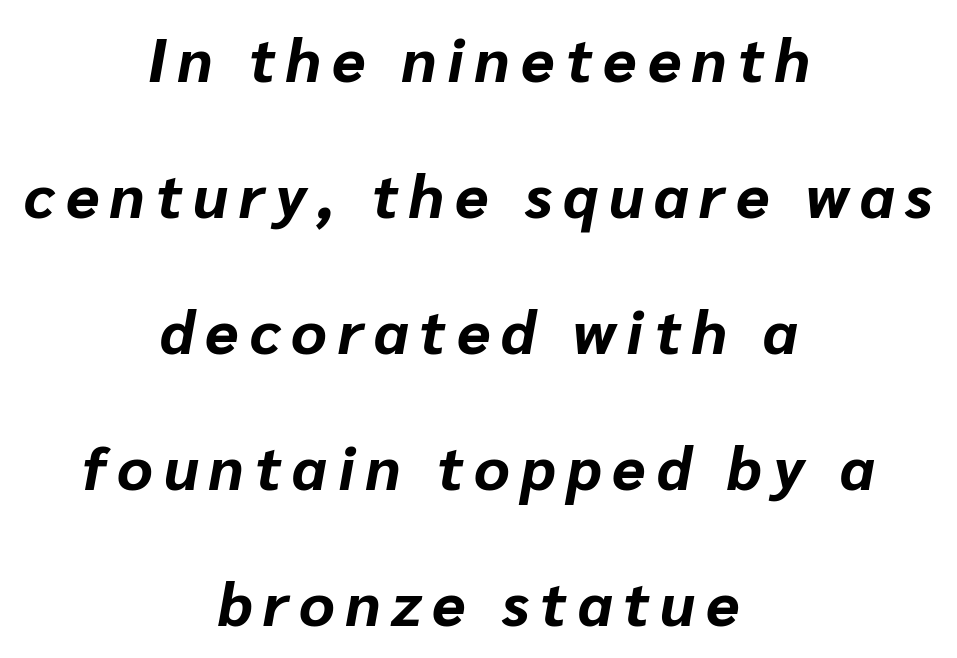
Which margin do the lines hug? Neither — every line sits in the middle. Each row of text sits above clean, open space. The glyphs have the mass of a bold cut. The line-height multiplier appears high, well above default. This sample has the flowing, uneven cadence of proportional lettering.
